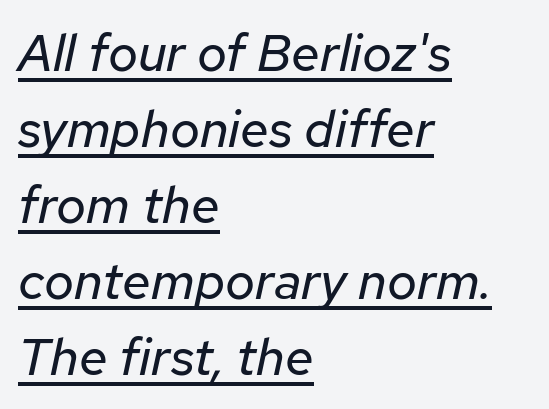
Q: Is the text bold? A: No.
Q: Is the text italic (slanted)? A: Yes, it leans right by about 12 degrees.
Q: Is the text underlined? A: Yes.
Q: How is the paragraph aligned? A: Left-aligned.
Q: Is the spacing between letters normal or unusually wide? A: Normal.
Q: Is the spacing between lines tight, normal or loose? A: Normal.
Q: Width (condensed, normal, or wide)? A: Normal.
Q: Stroke contrast? A: Low.
Q: x-height? A: Medium.
Q: Monospaced? A: No.
